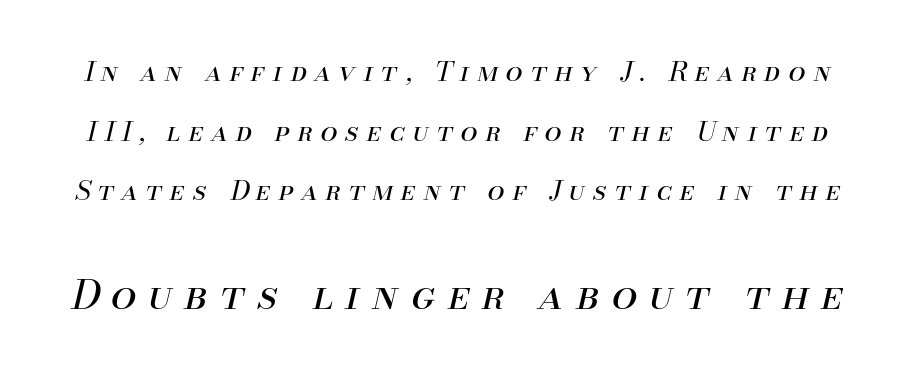
The image shows 41 px regular-weight type, italic (leaning right); set loose line spacing (2.21x), unusually wide letter spacing (+0.3 em), not underlined; the second (bottom) block is 1.52x larger; medium stroke contrast and a small x-height.
